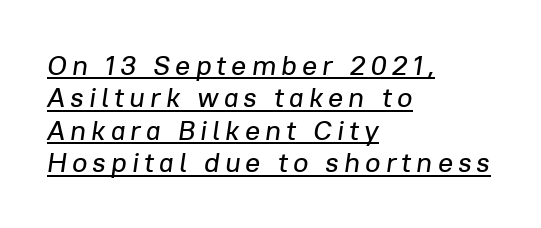
The rendering uses natural spacing where letterforms have individual widths. The words here are underlined. These lines were composed using italics. The lines in this sample share a left origin and differ only in where they stop.
